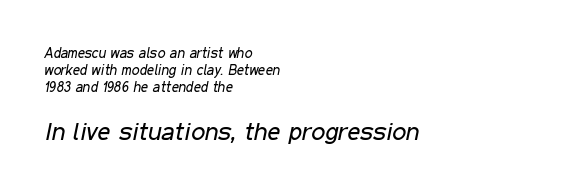
Q: Is the text bold? A: No.
Q: Is the text italic (slanted)? A: Yes, it leans right by about 11 degrees.
Q: Is the text underlined? A: No.
Q: How is the paragraph aligned? A: Left-aligned.
Q: Is the spacing between letters normal or unusually wide? A: Normal.
Q: Which block of text is set in a larger size, the first (top) or the second (bottom)? A: The second (bottom) one.
